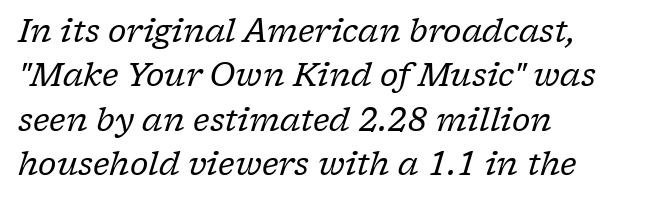
Caption: face not bold, strokes unweighted. Nobody touched the tracking dial on this one. Observe the lean: these are italic letterforms. You can tell from the footed stems that serif type was used. Which margin do the lines hug? The left one — the right edge is uneven.
